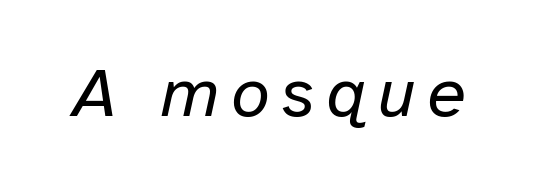
Q: Is the text bold? A: No.
Q: Is the text italic (slanted)? A: Yes, it leans right by about 12 degrees.
Q: Is the text underlined? A: No.
Q: Width (condensed, normal, or wide)? A: Normal.
Q: Stroke contrast? A: Low.
Q: x-height? A: Medium.
Q: Monospaced? A: No.
